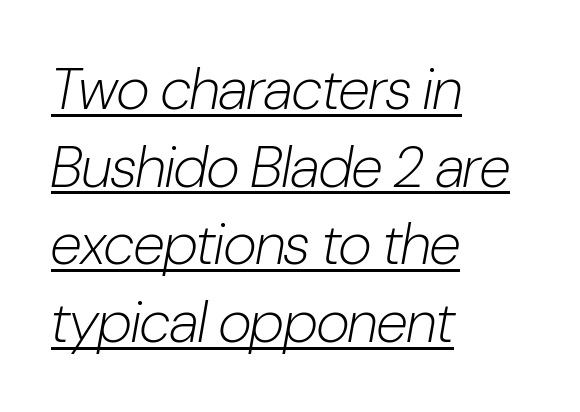
The image shows 58 px light, condensed type, italic (leaning right); set left-aligned, normal line spacing (1.34x), normal letter spacing, underlined; low stroke contrast and a medium x-height.
